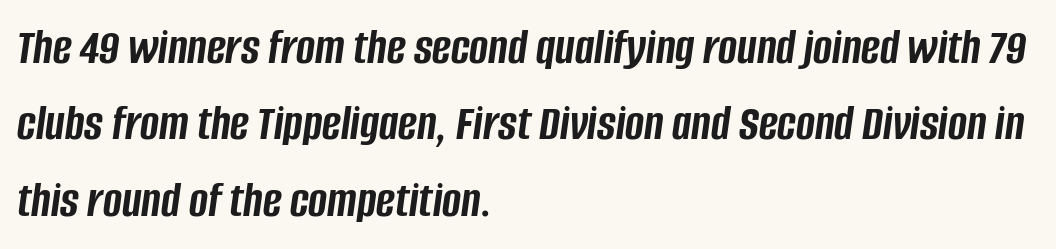
This rendering uses left alignment, leaving the right contour irregular. Tracking value appears to be zero — textbook default spacing. Descenders are the only things crossing below the line. Spacing verdict: proportional, widths tailored to each character.
